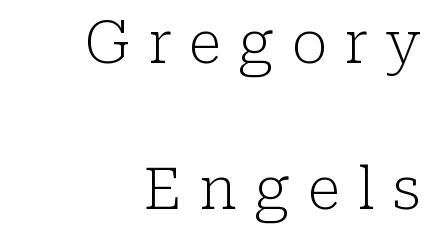
{"serif": "yes", "italic": "no", "bold": "no", "weight": "light", "width": "normal", "stroke_contrast": "low", "x_height": "medium", "monospaced": "no", "underline": "no", "align": "right", "line_spacing": "loose", "line_spacing_ratio": 2.48, "letter_spacing": "wide", "letter_spacing_em": 0.29, "glyph_px": 59}
